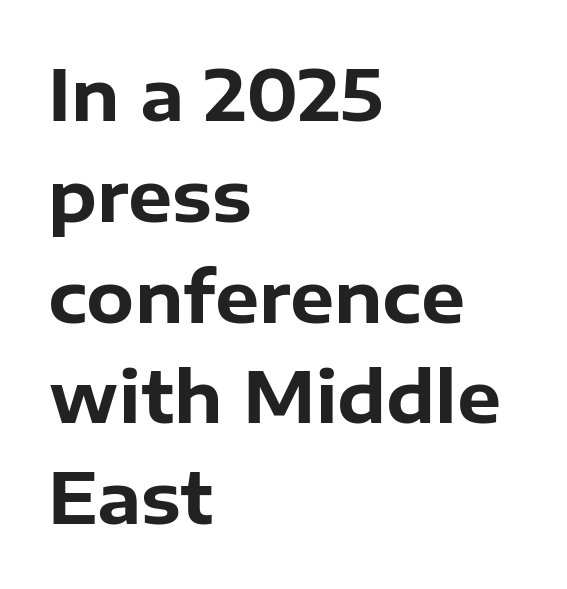
Q: Is the text bold? A: Yes.
Q: Is the text italic (slanted)? A: No, it is upright.
Q: Is the typeface a serif or a sans-serif typeface? A: Sans-serif.
Q: Is the text underlined? A: No.
Q: How is the paragraph aligned? A: Left-aligned.
Q: Is the spacing between letters normal or unusually wide? A: Normal.
Q: Is the spacing between lines tight, normal or loose? A: Normal.
Q: Width (condensed, normal, or wide)? A: Normal.
Q: Stroke contrast? A: Low.
Q: x-height? A: Medium.
Q: Monospaced? A: No.
